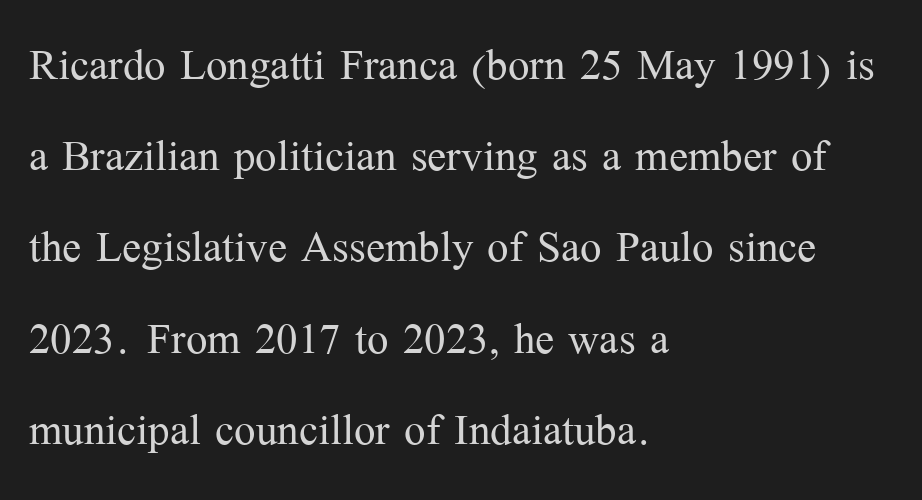
Q: Is the text bold? A: No.
Q: Is the text italic (slanted)? A: No, it is upright.
Q: Is the typeface a serif or a sans-serif typeface? A: Serif.
Q: Is the text underlined? A: No.
Q: How is the paragraph aligned? A: Left-aligned.
Q: Is the spacing between letters normal or unusually wide? A: Normal.
Q: Is the spacing between lines tight, normal or loose? A: Normal.
Q: Width (condensed, normal, or wide)? A: Normal.
Q: Stroke contrast? A: Medium.
Q: x-height? A: Medium.
Q: Monospaced? A: No.
